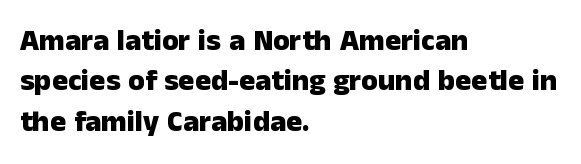
Q: Is the text bold? A: Yes.
Q: Is the text italic (slanted)? A: No, it is upright.
Q: Is the typeface a serif or a sans-serif typeface? A: Sans-serif.
Q: Is the text underlined? A: No.
Q: How is the paragraph aligned? A: Left-aligned.
Q: Is the spacing between letters normal or unusually wide? A: Normal.
Q: Is the spacing between lines tight, normal or loose? A: Normal.
Q: Width (condensed, normal, or wide)? A: Normal.
Q: Stroke contrast? A: Low.
Q: x-height? A: Medium.
Q: Monospaced? A: No.
